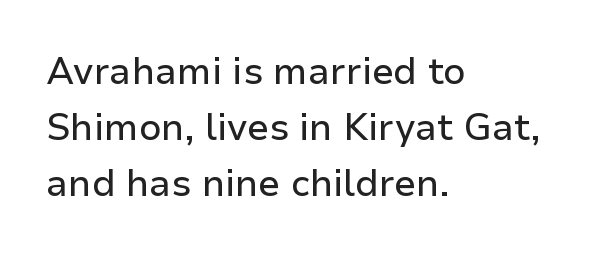
{"serif": "no", "italic": "no", "width": "normal", "stroke_contrast": "low", "x_height": "medium", "monospaced": "no", "underline": "no", "align": "left", "line_spacing": "normal", "line_spacing_ratio": 1.51, "letter_spacing": "normal", "letter_spacing_em": 0.0, "glyph_px": 37}
